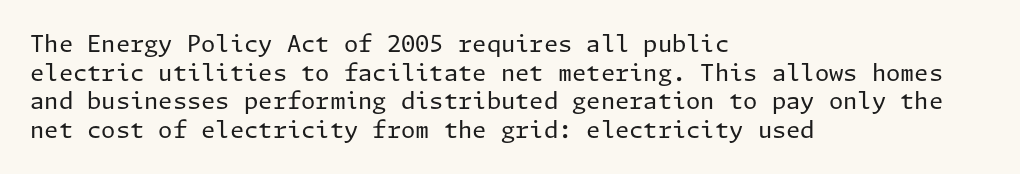
The lines sit at an ordinary, default distance from one another. The text block is weighted toward the left margin, trailing off unevenly rightward. Tracking value appears to be zero — textbook default spacing. Has an underline been added? It has not. Stroke mass is kept to a normal reading level or below.
